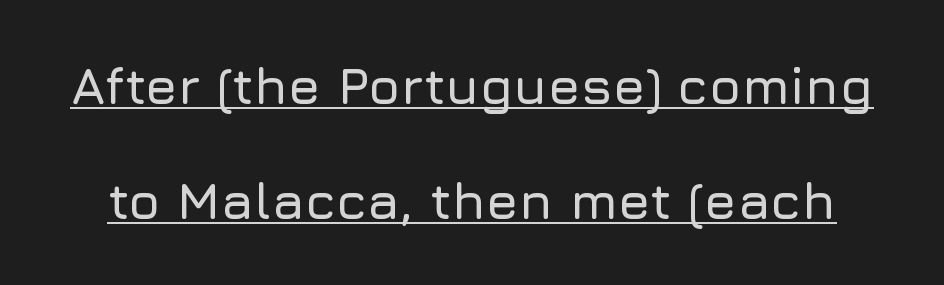
Q: Is the text italic (slanted)? A: No, it is upright.
Q: Is the typeface a serif or a sans-serif typeface? A: Sans-serif.
Q: Is the text underlined? A: Yes.
Q: Is the spacing between letters normal or unusually wide? A: Normal.
Q: Is the spacing between lines tight, normal or loose? A: Loose.
Q: Width (condensed, normal, or wide)? A: Normal.
Q: Stroke contrast? A: Low.
Q: x-height? A: Medium.
Q: Monospaced? A: No.
